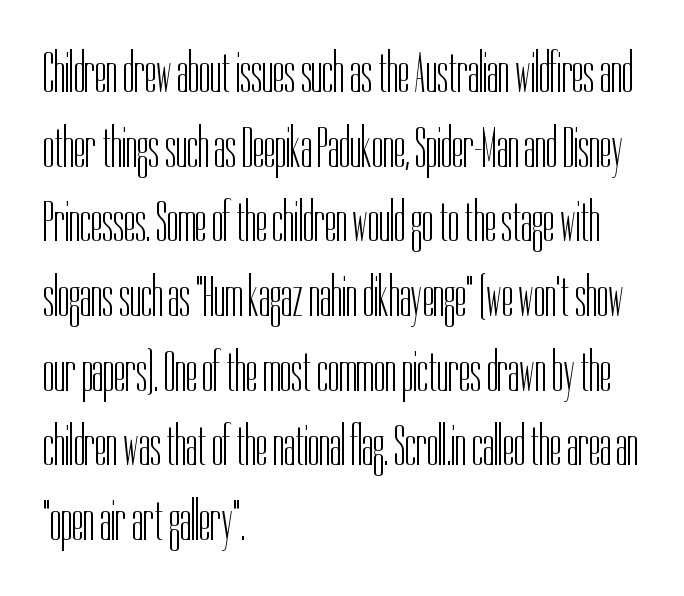
{"serif": "no", "italic": "no", "bold": "no", "weight": "light", "width": "condensed", "stroke_contrast": "low", "x_height": "medium", "monospaced": "no", "underline": "no", "align": "left", "line_spacing": "normal", "line_spacing_ratio": 1.31, "letter_spacing": "normal", "letter_spacing_em": 0.0, "glyph_px": 57}
